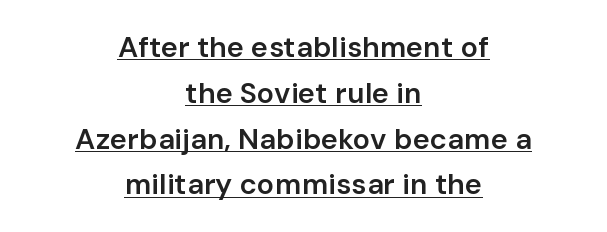
Semibold letterforms, between regular and bold. Centered paragraph, ragged on both sides. The rendering uses a moderate line-height, typical for paragraphs. The typography opts for an upright posture over an oblique one.
